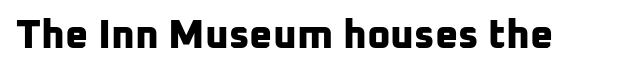
Typographic density is high because the face is bold. These lines are composed in type without serifs. Here the designer chose a conventional face with non-uniform glyph widths. The space directly below the letters is spotless.
